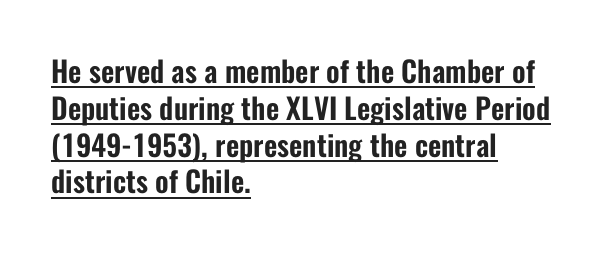
This block has exactly the height ordinary leading produces. No italicization has been applied; the sample stays upright. In CSS terms this would be text-align: left. In terms of letterspacing, this is plain default setting.
